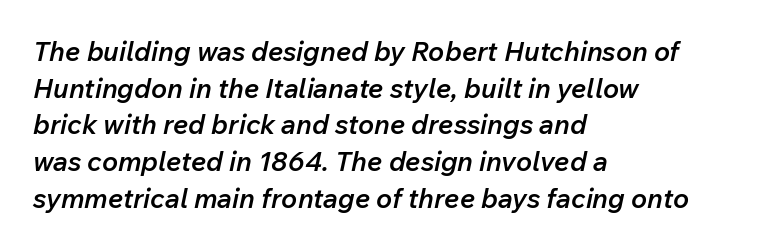
This sample uses plain, unmodified letter spacing. Does the lettering tilt? It does — this is italic. Compared with a centered layout, this one pins lines to the left instead. The passage shown is not underscored anywhere. The letters are semibold — heavier than regular but short of a full bold.
